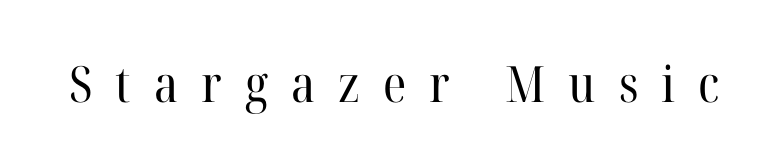
{"serif": "yes", "italic": "no", "bold": "no", "weight": "regular", "width": "normal", "stroke_contrast": "high", "x_height": "medium", "monospaced": "no", "underline": "no", "letter_spacing": "wide", "letter_spacing_em": 0.46, "glyph_px": 50}
